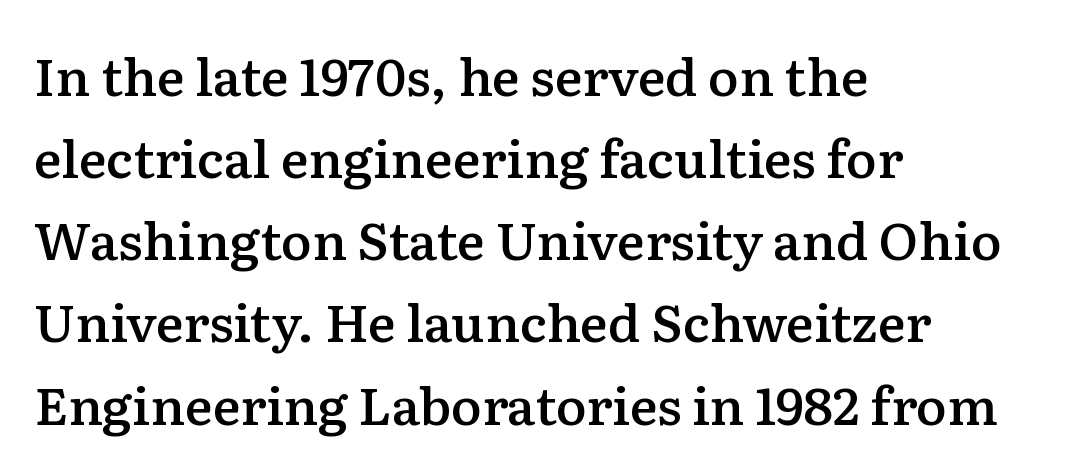
Characters remain perfectly vertical along every line. A student would call this left alignment; a typographer would say flush left, rag right. The type family on display is of the serif kind. This rendering features lettering with no underline.
